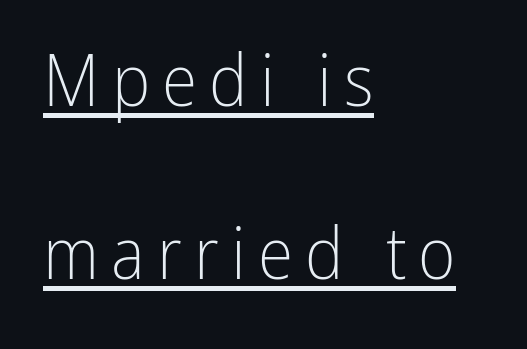
Every character sits straight up, as roman type does. Is the type heavy? It reads as light-to-regular instead. Serif or sans? Sans — the stroke terminals are bare. You can see a thin bar hugging the bottom of the glyphs.
